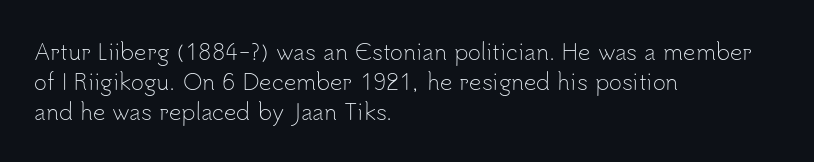
The letterforms sit shoulder to shoulder at normal distance. The space directly below the letters is spotless. Counters stay open thanks to moderate or lighter strokes. The vertical gap from one line to the next is medium. Ascenders rise straight up at ninety degrees. The ragged edge is on the right, which tells us the setting is flush left.
